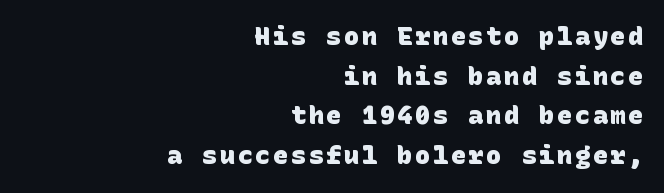
{"bold": "yes", "underline": "no", "align": "right", "line_spacing": "normal", "line_spacing_ratio": 1.59, "glyph_px": 25}
